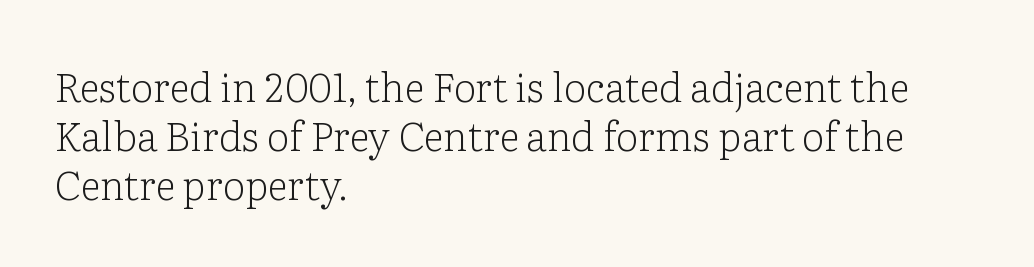
You can tell from the footed stems that serif type was used. Is the block centered? No — it sits flush against the left margin. How are the letters spaced? Ordinarily, with no added tracking. A quiet, ordinary-to-light weight characterises the typeface. The glyphs are unaccompanied by any horizontal stroke below them. These lines are rendered in a variable-pitch font.
